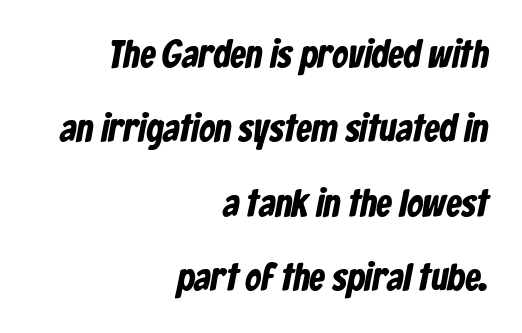
Q: Is the text bold? A: Yes.
Q: Is the typeface a serif or a sans-serif typeface? A: Sans-serif.
Q: Is the text underlined? A: No.
Q: How is the paragraph aligned? A: Right-aligned.
Q: Is the spacing between letters normal or unusually wide? A: Normal.
Q: Is the spacing between lines tight, normal or loose? A: Loose.
Q: Width (condensed, normal, or wide)? A: Condensed.
Q: Stroke contrast? A: Low.
Q: x-height? A: Medium.
Q: Monospaced? A: No.
